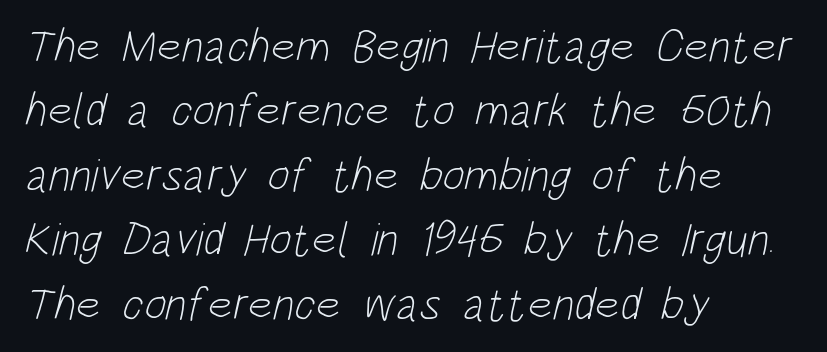
These lines stack with their left ends in a neat column. Unmarked baselines from the first word to the last. The weight tops out at a normal text grade. Proportional: the letters do not fall into vertical columns. The face used here is a sans, in the tradition of grotesques and geometrics. A typesetter would call this leading conventional body-copy spacing.
